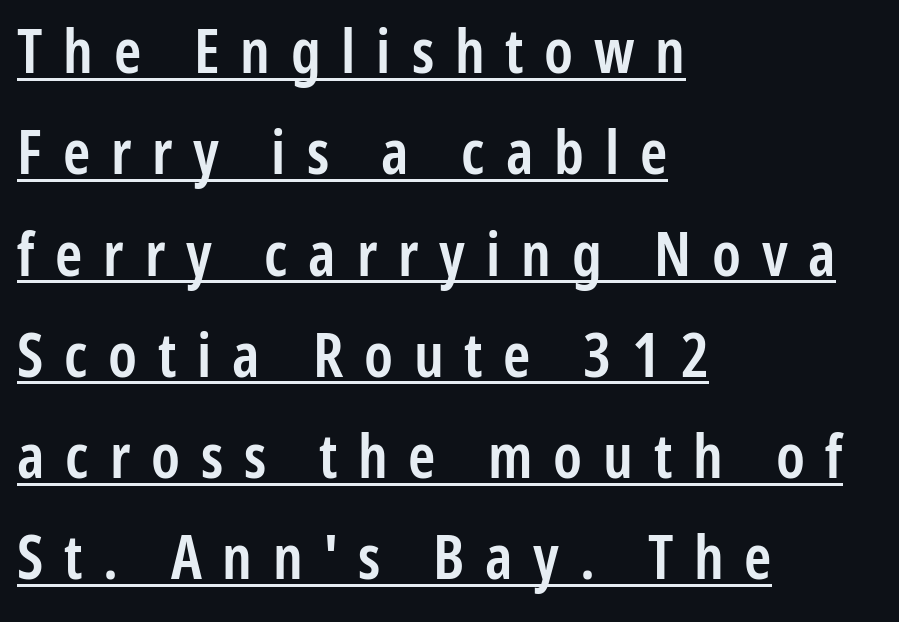
{"serif": "no", "italic": "no", "bold": "semi", "weight": "semibold", "width": "condensed", "stroke_contrast": "low", "x_height": "medium", "monospaced": "no", "underline": "yes", "align": "left", "line_spacing": "normal", "line_spacing_ratio": 1.66, "letter_spacing": "wide", "letter_spacing_em": 0.34, "glyph_px": 61}
